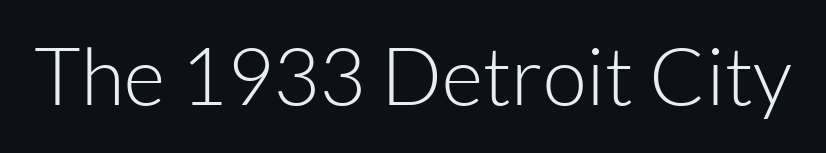
{"serif": "no", "italic": "no", "bold": "no", "weight": "light", "width": "normal", "stroke_contrast": "low", "x_height": "medium", "monospaced": "no", "underline": "no", "letter_spacing": "normal", "letter_spacing_em": 0.0, "glyph_px": 80}
